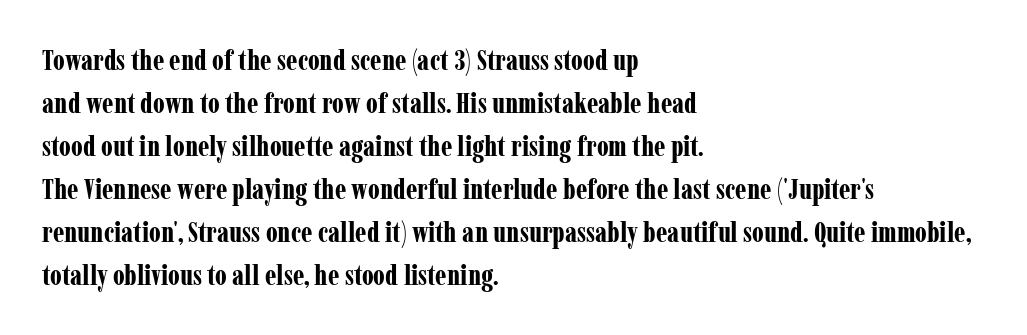
The face used here is proportionally spaced, like ordinary book or web type. Teacher's note: observe the even left margin — that is flush-left alignment. The lettering stays uniformly vertical, giving the passage a roman look. These lines keep a tight, regular rhythm from letter to letter. Letterform terminals end in serifs throughout the passage. Rule under the text: the space is simply empty.
